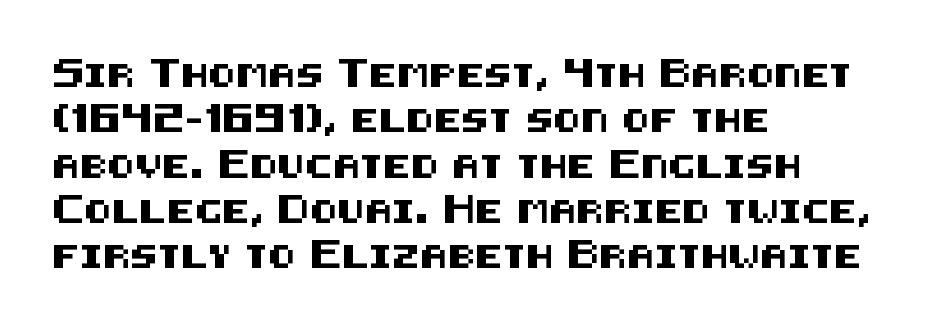
Tracking here is standard; glyphs follow each other at the usual distance. Quick note: not italic, upright. One-word summary of the alignment: left. Plain, unruled lines of type. The line-height multiplier appears high, well above default.
